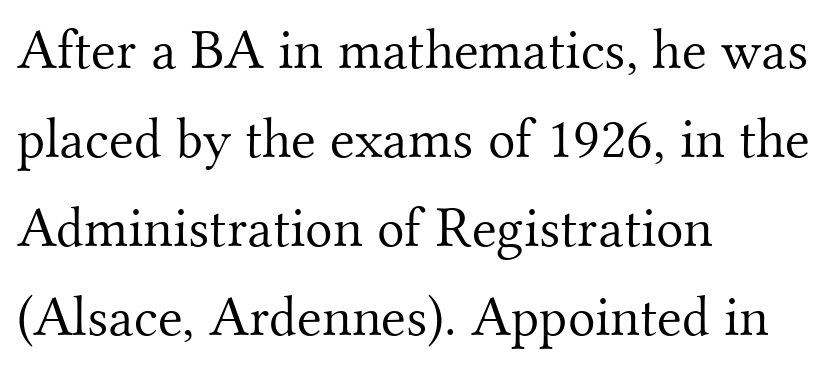
The image shows 57 px light serif type, upright; set left-aligned, normal line spacing (1.56x), normal letter spacing, not underlined; medium stroke contrast and a small x-height.
